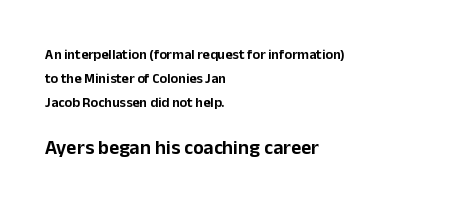
The image shows 20 px text type, upright; set left-aligned, line spacing 1.73x, normal letter spacing, not underlined; the second (bottom) block is 1.43x larger.
